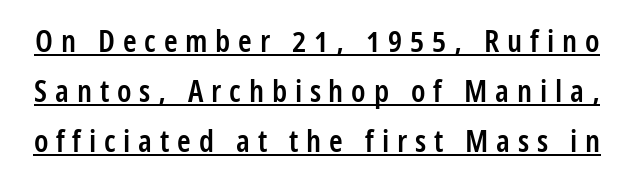
{"serif": "no", "italic": "no", "bold": "semi", "weight": "semibold", "width": "condensed", "stroke_contrast": "low", "x_height": "medium", "monospaced": "no", "underline": "yes", "line_spacing": "normal", "line_spacing_ratio": 1.61, "letter_spacing": "wide", "letter_spacing_em": 0.25, "glyph_px": 31}
